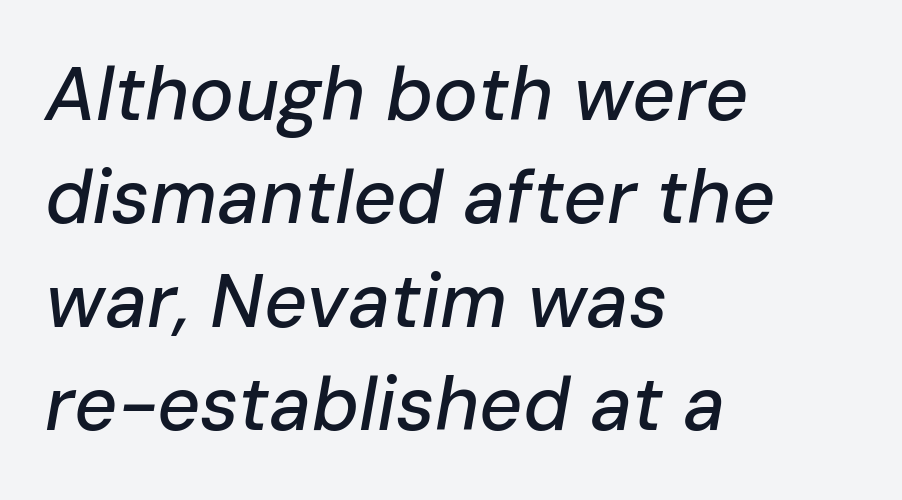
The image shows 75 px text type, italic (leaning right); set left-aligned, normal line spacing (1.38x), normal letter spacing, not underlined; low stroke contrast and a medium x-height.
